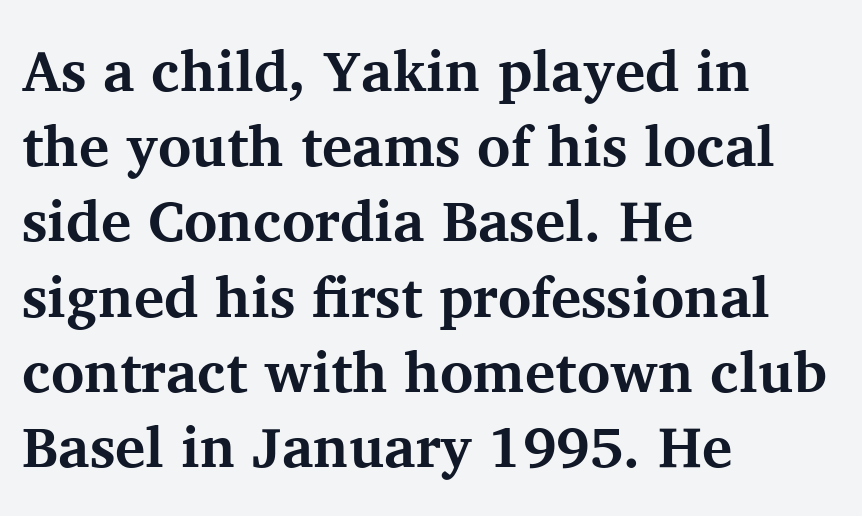
Q: Is the text bold? A: Yes.
Q: Is the text italic (slanted)? A: No, it is upright.
Q: Is the typeface a serif or a sans-serif typeface? A: Serif.
Q: Is the text underlined? A: No.
Q: How is the paragraph aligned? A: Left-aligned.
Q: Is the spacing between letters normal or unusually wide? A: Normal.
Q: Is the spacing between lines tight, normal or loose? A: Normal.
Q: Width (condensed, normal, or wide)? A: Normal.
Q: Stroke contrast? A: Medium.
Q: x-height? A: Medium.
Q: Monospaced? A: No.
